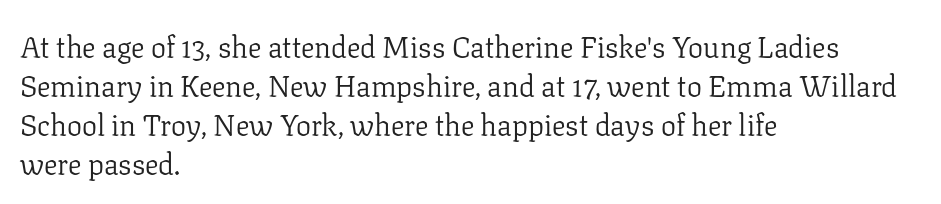
The image shows 30 px light serif type, upright; set left-aligned, normal line spacing (1.3x), normal letter spacing, not underlined; low stroke contrast and a medium x-height.
